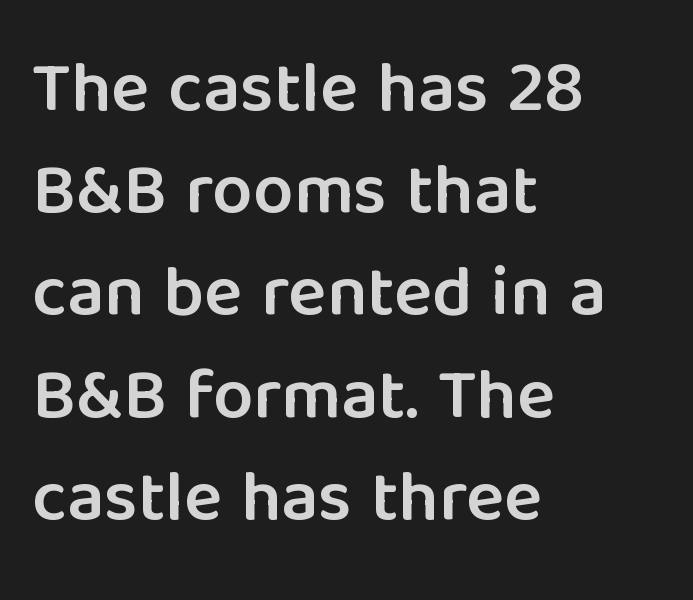
Q: Is the text bold? A: Semi-bold.
Q: Is the text italic (slanted)? A: No, it is upright.
Q: Is the typeface a serif or a sans-serif typeface? A: Sans-serif.
Q: Is the text underlined? A: No.
Q: How is the paragraph aligned? A: Left-aligned.
Q: Is the spacing between letters normal or unusually wide? A: Normal.
Q: Is the spacing between lines tight, normal or loose? A: Normal.
Q: Width (condensed, normal, or wide)? A: Normal.
Q: Stroke contrast? A: Low.
Q: x-height? A: Medium.
Q: Monospaced? A: No.
